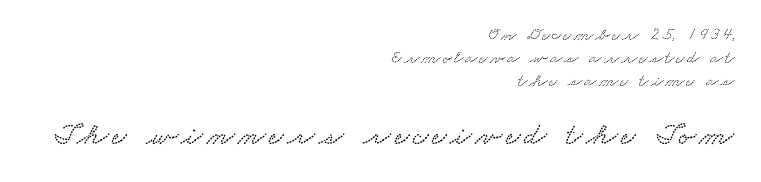
Horizontal bands of white between lines are of average thickness. Does the bottom block carry the larger type? Yes, it does. The lines are quadded right. Descenders are the only things crossing below the line. Varying glyph widths throughout — classic text-font behaviour.
